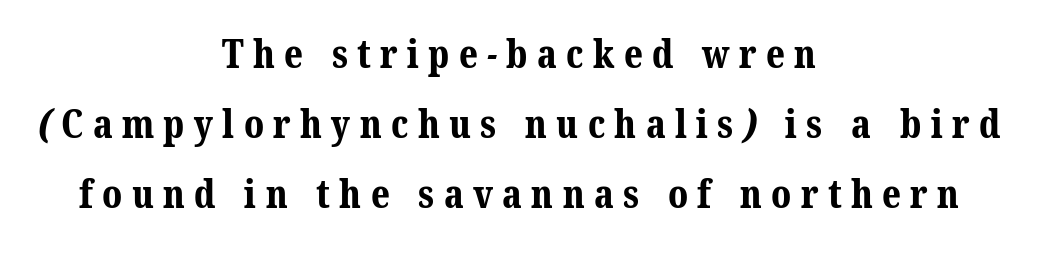
{"serif": "yes", "bold": "yes", "weight": "bold", "width": "normal", "stroke_contrast": "medium", "x_height": "medium", "monospaced": "no", "underline": "no", "align": "center", "line_spacing_ratio": 1.8, "letter_spacing": "wide", "letter_spacing_em": 0.24, "glyph_px": 39}
